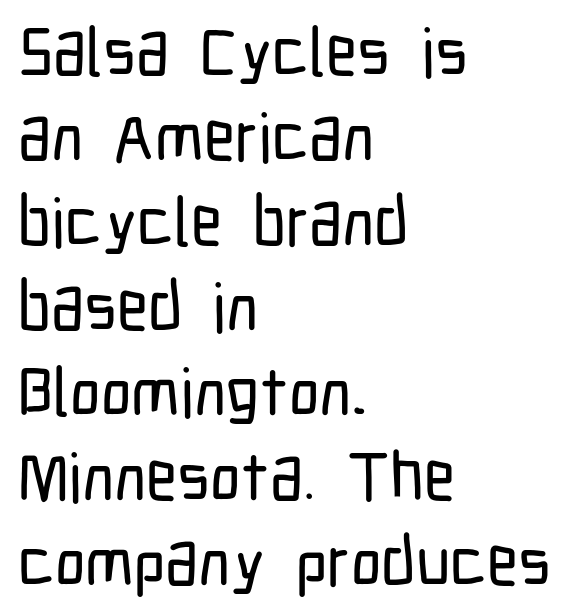
{"serif": "no", "italic": "no", "width": "condensed", "stroke_contrast": "low", "x_height": "medium", "monospaced": "no", "underline": "no", "align": "left", "line_spacing": "normal", "line_spacing_ratio": 1.25, "letter_spacing": "normal", "letter_spacing_em": 0.0, "glyph_px": 68}
